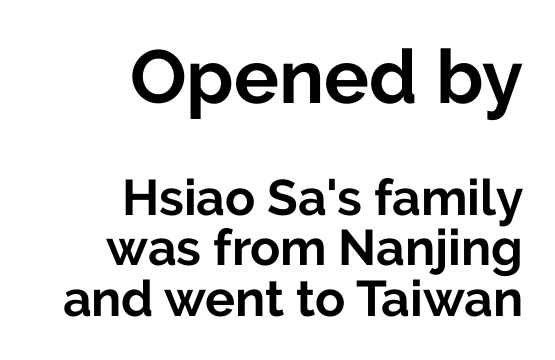
Q: Is the text bold? A: Yes.
Q: Is the text italic (slanted)? A: No, it is upright.
Q: Is the typeface a serif or a sans-serif typeface? A: Sans-serif.
Q: Is the text underlined? A: No.
Q: How is the paragraph aligned? A: Right-aligned.
Q: Is the spacing between letters normal or unusually wide? A: Normal.
Q: Is the spacing between lines tight, normal or loose? A: Tight.
Q: Which block of text is set in a larger size, the first (top) or the second (bottom)? A: The first (top) one.
Q: Width (condensed, normal, or wide)? A: Normal.
Q: Stroke contrast? A: Low.
Q: x-height? A: Medium.
Q: Monospaced? A: No.
